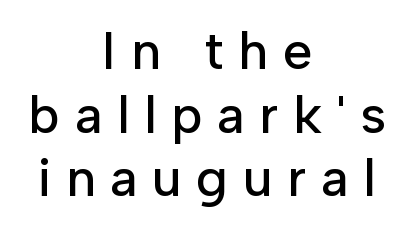
Typeset on center — no edge is straight. These lines are composed in type without serifs. The words here are not underlined. Substantial extra tracking has been applied to these lines.
